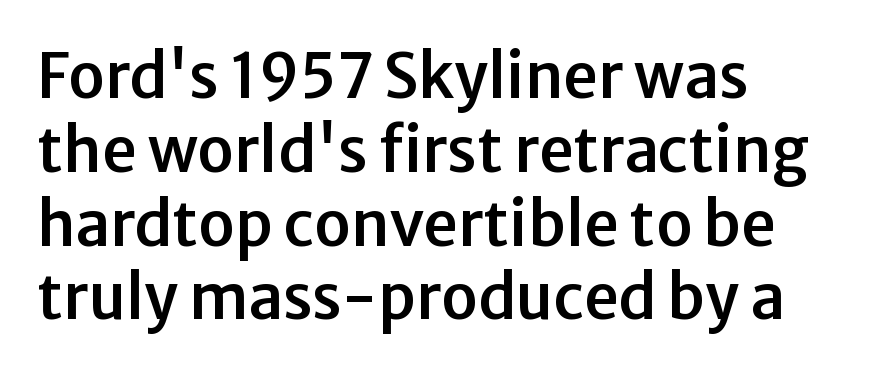
Caption: multi-line text, flush left, ragged right. This sample uses a sans-serif face. The glyphs are unaccompanied by any horizontal stroke below them. Standard letterfit; no display-style spreading of the glyphs.
